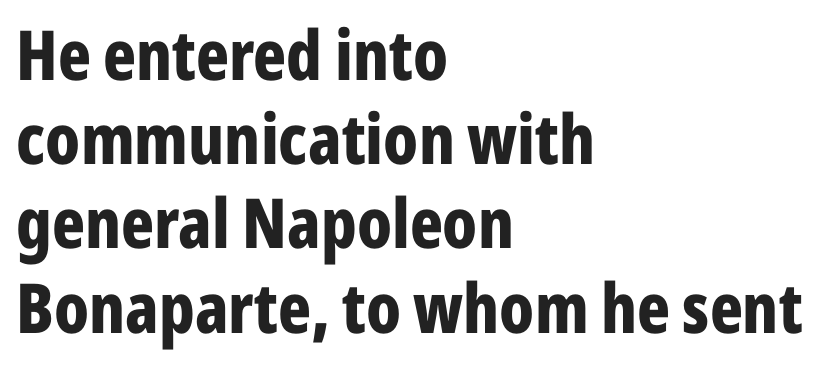
{"serif": "no", "italic": "no", "bold": "yes", "weight": "bold", "width": "condensed", "stroke_contrast": "low", "x_height": "medium", "monospaced": "no", "underline": "no", "align": "left", "line_spacing_ratio": 1.22, "letter_spacing": "normal", "letter_spacing_em": 0.0, "glyph_px": 69}
